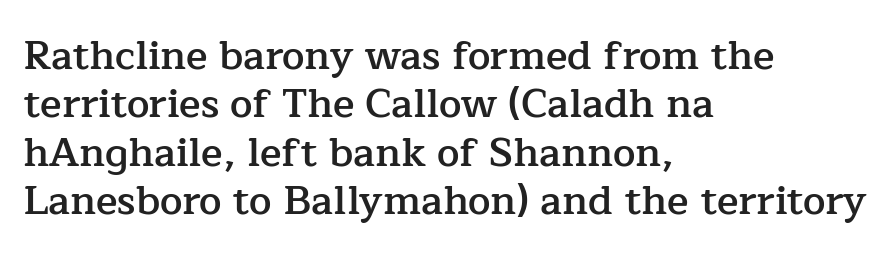
The image shows 40 px semibold serif type, upright; set left-aligned, line spacing 1.21x, normal letter spacing, not underlined; low stroke contrast and a medium x-height.
